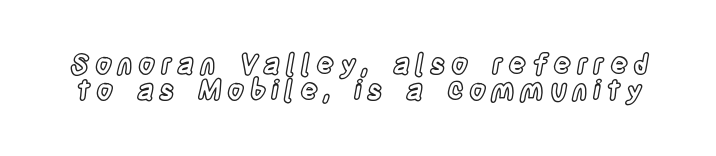
Q: Is the text italic (slanted)? A: Yes.
Q: Is the text underlined? A: No.
Q: Is the spacing between letters normal or unusually wide? A: Unusually wide.
Q: Is the spacing between lines tight, normal or loose? A: Tight.
